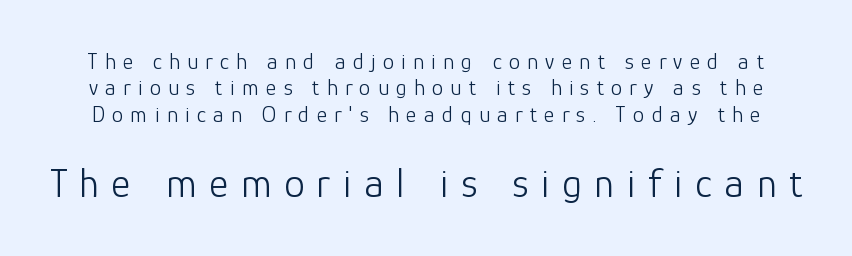
The image shows 41 px light sans-serif type, upright; set tight line spacing (1.15x), unusually wide letter spacing (+0.31 em), not underlined; the second (bottom) block is 1.78x larger; low stroke contrast and a medium x-height.
